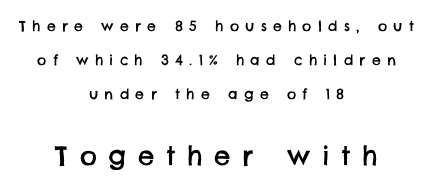
{"underline": "no", "align": "center", "line_spacing": "loose", "line_spacing_ratio": 2.42, "letter_spacing": "wide", "letter_spacing_em": 0.45, "larger_block": "second", "size_ratio": 1.86, "glyph_px": 26}
